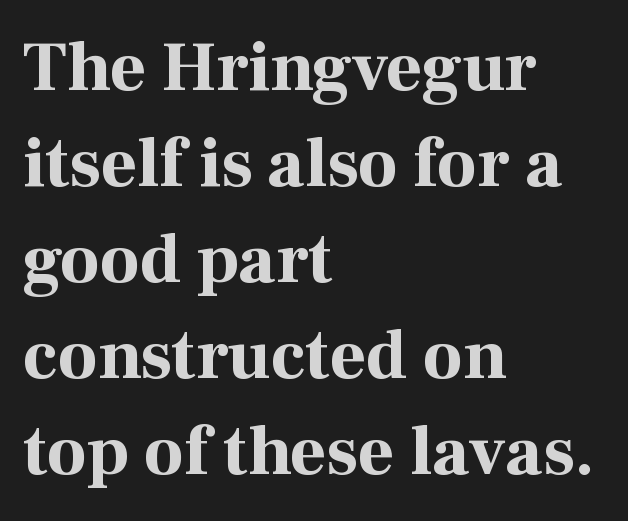
Nobody drew a line under any word here. Leading matches the norm, producing a regular column. Bold? Absolutely — the strokes are thick and heavy. Is the letter spacing exaggerated? No — it looks like the ordinary default. The text block is weighted toward the left margin, trailing off unevenly rightward. Serifs: yes, visible at the terminals of the letterforms.
